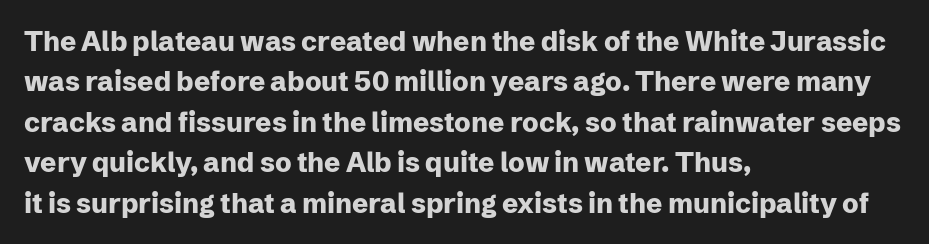
The image shows 27 px bold type, upright; set left-aligned, normal line spacing (1.5x), normal letter spacing, not underlined.
